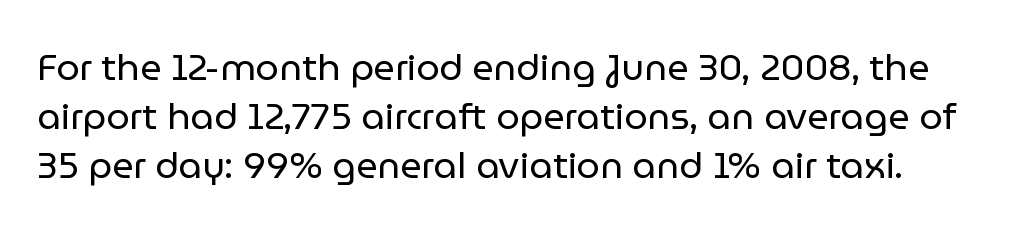
Q: Is the text bold? A: No.
Q: Is the text italic (slanted)? A: No, it is upright.
Q: Is the typeface a serif or a sans-serif typeface? A: Sans-serif.
Q: Is the text underlined? A: No.
Q: Is the spacing between letters normal or unusually wide? A: Normal.
Q: Is the spacing between lines tight, normal or loose? A: Normal.
Q: Width (condensed, normal, or wide)? A: Normal.
Q: Stroke contrast? A: Low.
Q: x-height? A: Medium.
Q: Monospaced? A: No.
